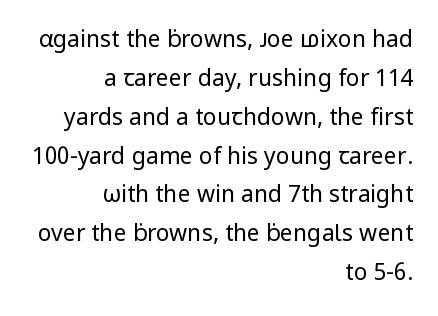
{"italic": "no", "bold": "no", "underline": "no", "align": "right", "line_spacing": "normal", "line_spacing_ratio": 1.69, "letter_spacing": "normal", "letter_spacing_em": 0.0, "glyph_px": 23}
